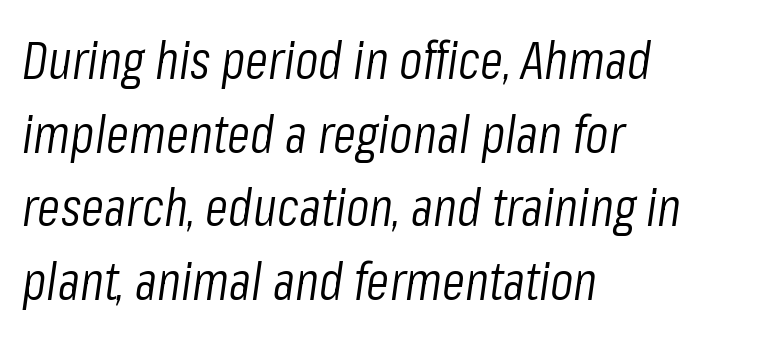
The image shows 53 px light, condensed type, italic (leaning right); set left-aligned, normal line spacing (1.39x), normal letter spacing, not underlined; low stroke contrast and a medium x-height.
